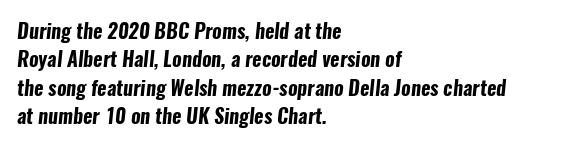
The image shows 20 px bold type; set left-aligned, normal line spacing (1.42x), normal letter spacing, not underlined.
